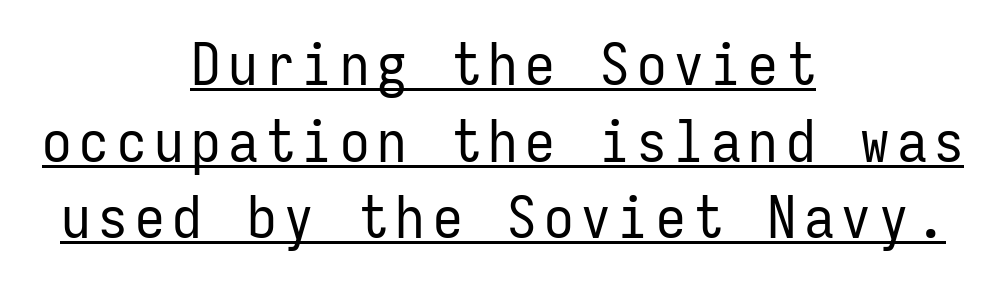
Nothing heavy about these letters — not bold at all. The paragraph shown floats in the horizontal middle. Looks like someone drew a line under every word here. No italicization has been applied; the sample stays upright. You could count columns in this text — the font is strictly monospaced.
